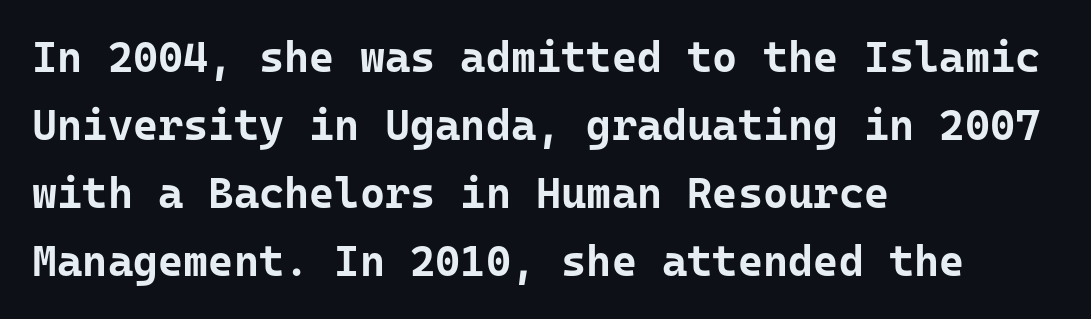
Q: Is the text bold? A: Yes.
Q: Is the text italic (slanted)? A: No, it is upright.
Q: Is the typeface a serif or a sans-serif typeface? A: Sans-serif.
Q: Is the text underlined? A: No.
Q: How is the paragraph aligned? A: Left-aligned.
Q: Is the spacing between letters normal or unusually wide? A: Normal.
Q: Is the spacing between lines tight, normal or loose? A: Normal.
Q: Width (condensed, normal, or wide)? A: Normal.
Q: Stroke contrast? A: Low.
Q: x-height? A: Medium.
Q: Monospaced? A: Yes.
